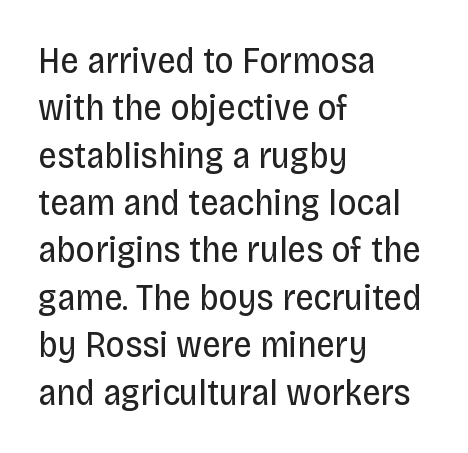
This sample uses plain, unmodified letter spacing. Notice how the passage keeps a crisp vertical edge on the left only. Heaviness? Minimal to ordinary, like unemphasized prose. Normally led — the rows are evenly, conventionally spaced. A roman cut, with each character standing at attention. Glance below the letters and you will spot only blank space.
